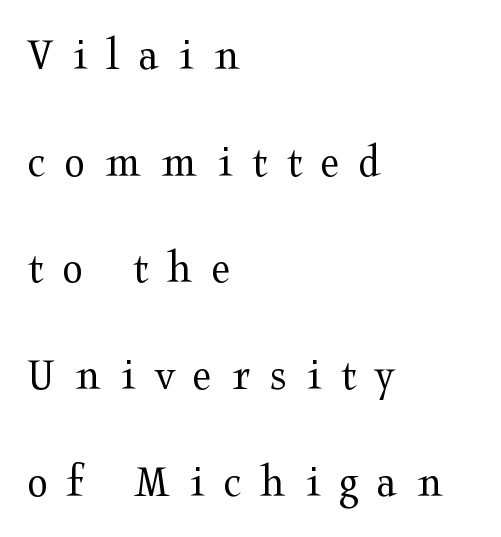
The image shows 47 px regular-weight, wide serif type, upright; set left-aligned, loose line spacing (2.27x), unusually wide letter spacing (+0.41 em), not underlined; medium stroke contrast and a medium x-height.
